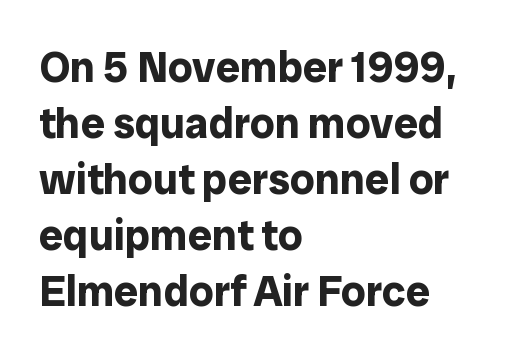
The image shows 43 px bold sans-serif type, upright; set left-aligned, normal line spacing (1.3x), normal letter spacing, not underlined; low stroke contrast and a medium x-height.
